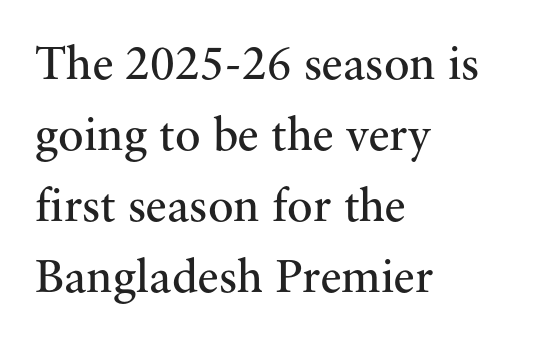
Stems here are at most as thick as an everyday book face. The font family rendered here belongs to the serif group. Upright lettering throughout. The compositor pushed each line to the left boundary. Leading matches the norm, producing a regular column.
